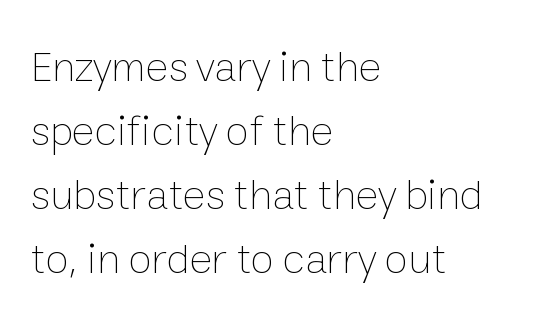
The image shows 43 px thin type, upright; set left-aligned, normal line spacing (1.49x), normal letter spacing, not underlined; low stroke contrast and a medium x-height.
